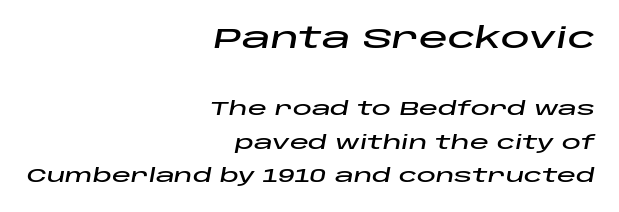
The image shows 29 px wide type, italic (leaning right); set right-aligned, line spacing 1.78x, normal letter spacing, not underlined; the first (top) block is 1.53x larger; low stroke contrast and a large x-height.
